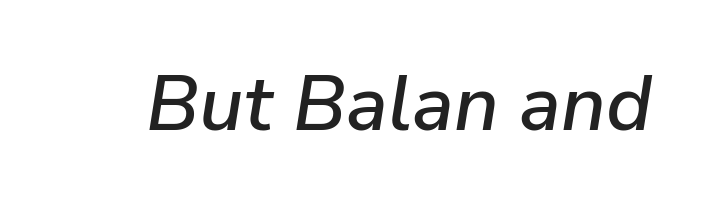
{"italic": "yes", "lean": "right", "slant_degrees": 9, "width": "normal", "stroke_contrast": "low", "x_height": "medium", "monospaced": "no", "underline": "no", "letter_spacing": "normal", "letter_spacing_em": 0.0, "glyph_px": 78}
